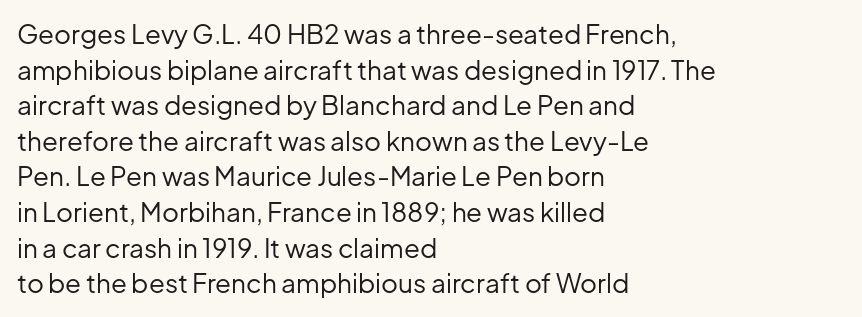
The image shows 26 px text type, upright; set left-aligned, normal line spacing (1.37x), normal letter spacing, not underlined.
